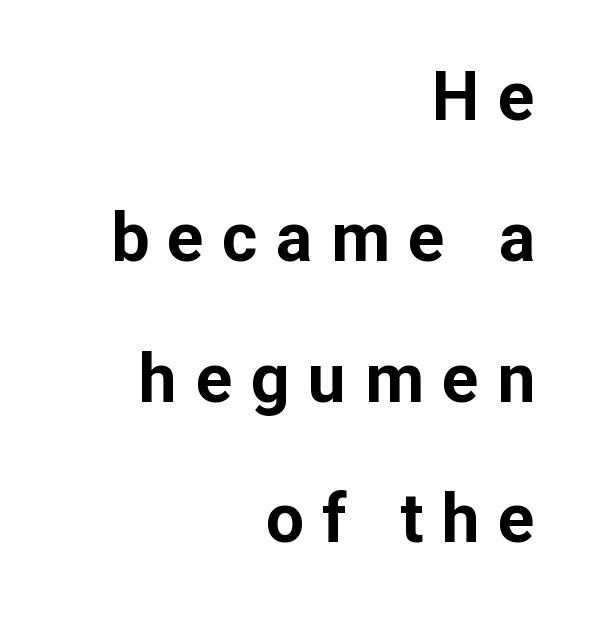
Q: Is the text bold? A: Yes.
Q: Is the text italic (slanted)? A: No, it is upright.
Q: Is the typeface a serif or a sans-serif typeface? A: Sans-serif.
Q: Is the text underlined? A: No.
Q: How is the paragraph aligned? A: Right-aligned.
Q: Is the spacing between letters normal or unusually wide? A: Unusually wide.
Q: Is the spacing between lines tight, normal or loose? A: Loose.
Q: Width (condensed, normal, or wide)? A: Normal.
Q: Stroke contrast? A: Low.
Q: x-height? A: Medium.
Q: Monospaced? A: No.
